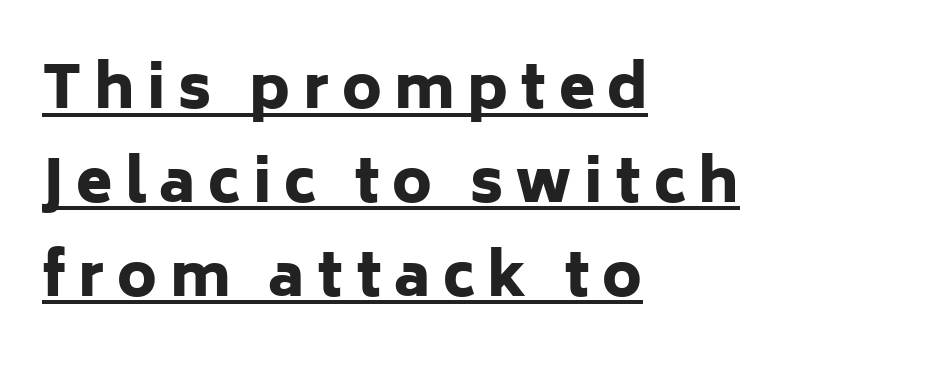
{"serif": "no", "italic": "no", "bold": "yes", "weight": "heavy", "width": "normal", "stroke_contrast": "low", "x_height": "medium", "monospaced": "no", "underline": "yes", "align": "left", "line_spacing": "normal", "line_spacing_ratio": 1.59, "letter_spacing": "wide", "letter_spacing_em": 0.21, "glyph_px": 59}
